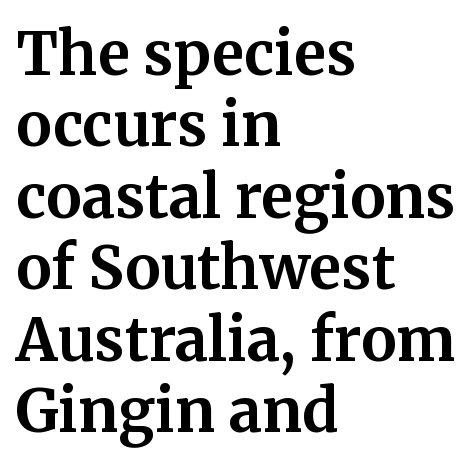
Q: Is the text bold? A: Yes.
Q: Is the text italic (slanted)? A: No, it is upright.
Q: Is the typeface a serif or a sans-serif typeface? A: Serif.
Q: Is the text underlined? A: No.
Q: How is the paragraph aligned? A: Left-aligned.
Q: Is the spacing between letters normal or unusually wide? A: Normal.
Q: Width (condensed, normal, or wide)? A: Normal.
Q: Stroke contrast? A: Medium.
Q: x-height? A: Medium.
Q: Monospaced? A: No.
